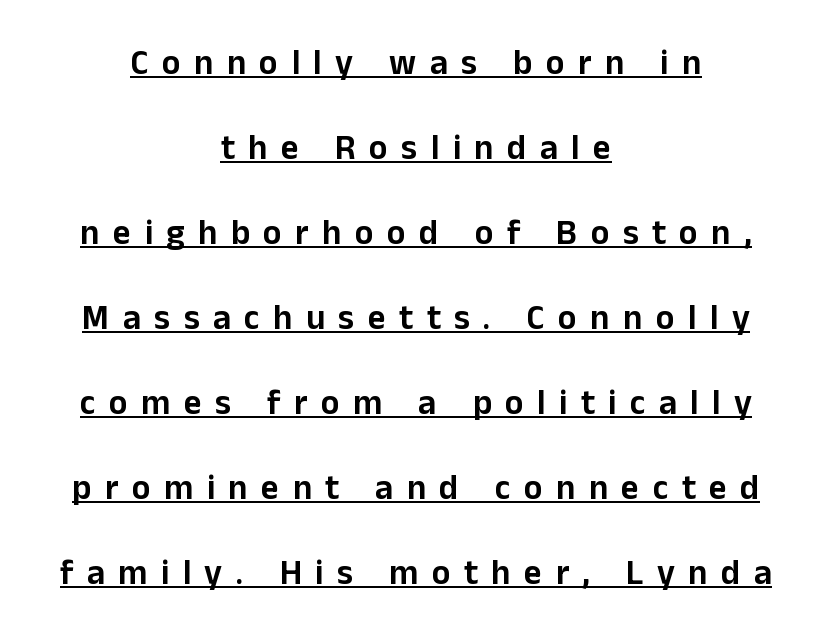
Q: Is the text italic (slanted)? A: No, it is upright.
Q: Is the typeface a serif or a sans-serif typeface? A: Sans-serif.
Q: Is the text underlined? A: Yes.
Q: How is the paragraph aligned? A: Centered.
Q: Is the spacing between letters normal or unusually wide? A: Unusually wide.
Q: Is the spacing between lines tight, normal or loose? A: Loose.
Q: Width (condensed, normal, or wide)? A: Normal.
Q: Stroke contrast? A: Low.
Q: x-height? A: Medium.
Q: Monospaced? A: No.
